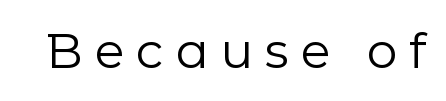
Q: Is the text bold? A: No.
Q: Is the text italic (slanted)? A: No, it is upright.
Q: Is the typeface a serif or a sans-serif typeface? A: Sans-serif.
Q: Is the text underlined? A: No.
Q: Is the spacing between letters normal or unusually wide? A: Unusually wide.
Q: Width (condensed, normal, or wide)? A: Normal.
Q: Stroke contrast? A: Low.
Q: x-height? A: Medium.
Q: Monospaced? A: No.
